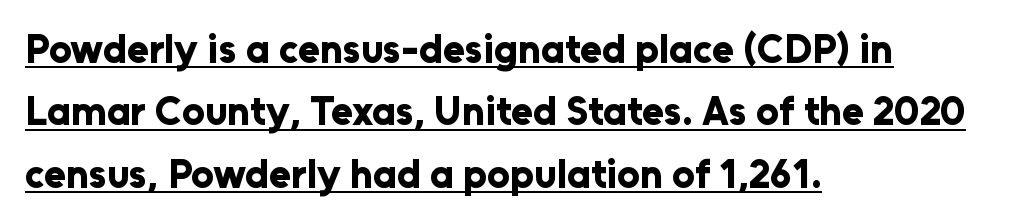
Q: Is the text bold? A: Yes.
Q: Is the text italic (slanted)? A: No, it is upright.
Q: Is the typeface a serif or a sans-serif typeface? A: Sans-serif.
Q: Is the text underlined? A: Yes.
Q: How is the paragraph aligned? A: Left-aligned.
Q: Is the spacing between letters normal or unusually wide? A: Normal.
Q: Is the spacing between lines tight, normal or loose? A: Normal.
Q: Width (condensed, normal, or wide)? A: Normal.
Q: Stroke contrast? A: Low.
Q: x-height? A: Medium.
Q: Monospaced? A: No.
